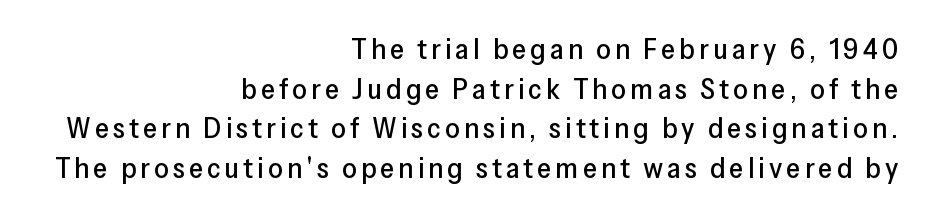
{"serif": "no", "italic": "no", "width": "normal", "stroke_contrast": "low", "x_height": "medium", "monospaced": "no", "underline": "no", "align": "right", "line_spacing": "normal", "line_spacing_ratio": 1.37, "glyph_px": 29}
